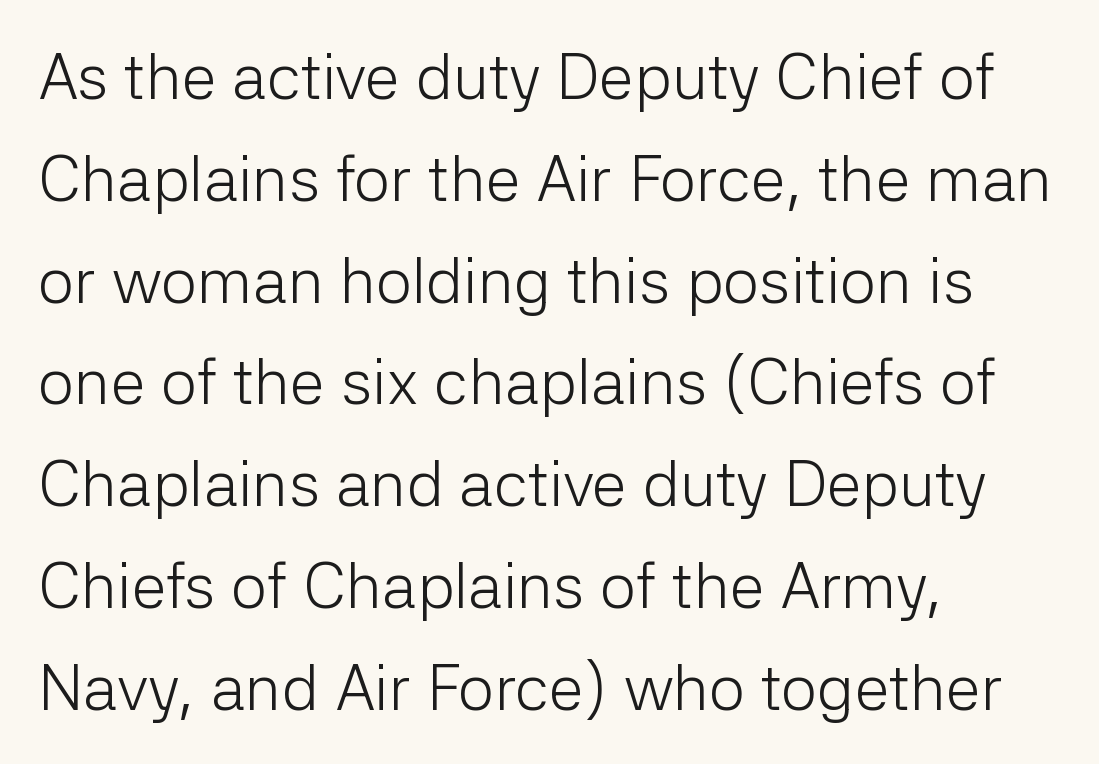
The area under the type is left untouched. Quick note: interline space is typical. The typeface chosen for these lines omits serifs. The letters stand upright; this is a roman face. The paragraph shown leans on its left margin.
